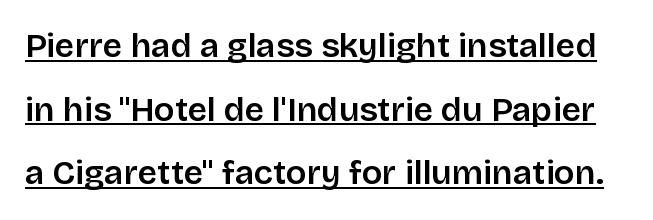
Look at the tracking — it's just the regular setting, nothing added. Nothing sits at the stroke ends, so this counts as sans-serif. Is there any slant? The stems are plumb. The string is rendered with underlining switched on.
